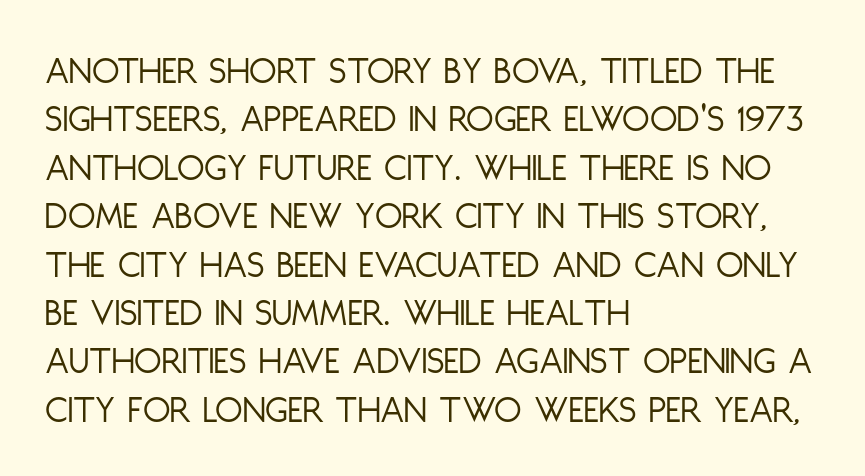
Q: Is the text bold? A: No.
Q: Is the text italic (slanted)? A: No, it is upright.
Q: Is the typeface a serif or a sans-serif typeface? A: Sans-serif.
Q: Is the text underlined? A: No.
Q: How is the paragraph aligned? A: Left-aligned.
Q: Is the spacing between letters normal or unusually wide? A: Normal.
Q: Width (condensed, normal, or wide)? A: Condensed.
Q: Stroke contrast? A: Low.
Q: x-height? A: Large.
Q: Monospaced? A: No.
